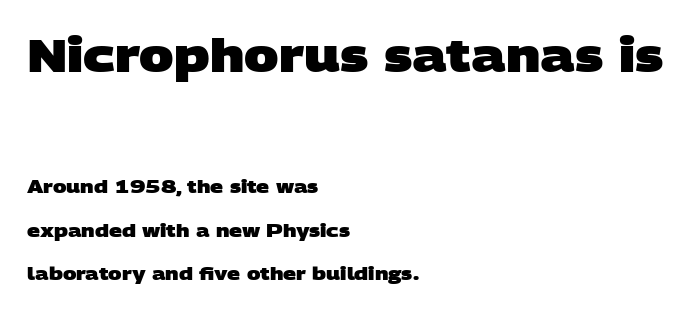
Q: Is the text bold? A: Yes.
Q: Is the typeface a serif or a sans-serif typeface? A: Sans-serif.
Q: Is the text underlined? A: No.
Q: How is the paragraph aligned? A: Left-aligned.
Q: Is the spacing between letters normal or unusually wide? A: Normal.
Q: Is the spacing between lines tight, normal or loose? A: Loose.
Q: Which block of text is set in a larger size, the first (top) or the second (bottom)? A: The first (top) one.
Q: Width (condensed, normal, or wide)? A: Wide.
Q: Stroke contrast? A: Low.
Q: x-height? A: Large.
Q: Monospaced? A: No.
